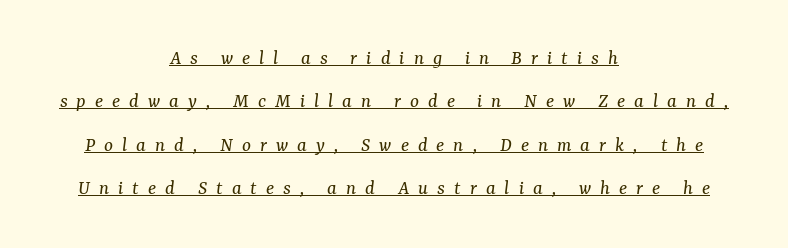
A light-to-regular cut is what we see here. This sample trades compactness for vertical openness between lines. Quick note: underline on. Does the lettering tilt? It does — this is italic. Spacing between characters has been opened up far beyond the box default. The passage is arranged like a title page — every line centered.
